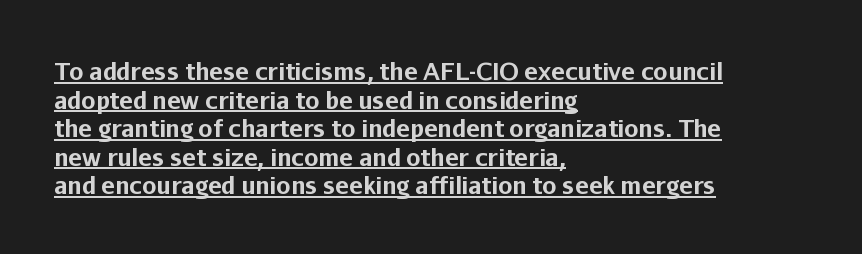
The rendered words wear a rule along their underside. The sample has been set heavy, in full bold. Unlike italic type, these characters show no tilt at all. The rendering keeps characters at their native spacing.
